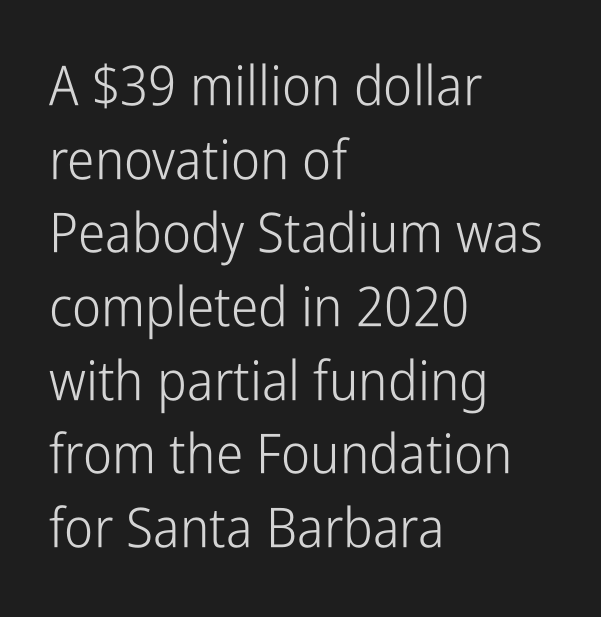
The image shows 55 px light, condensed sans-serif type, upright; set left-aligned, normal line spacing (1.34x), normal letter spacing, not underlined; low stroke contrast and a medium x-height.
